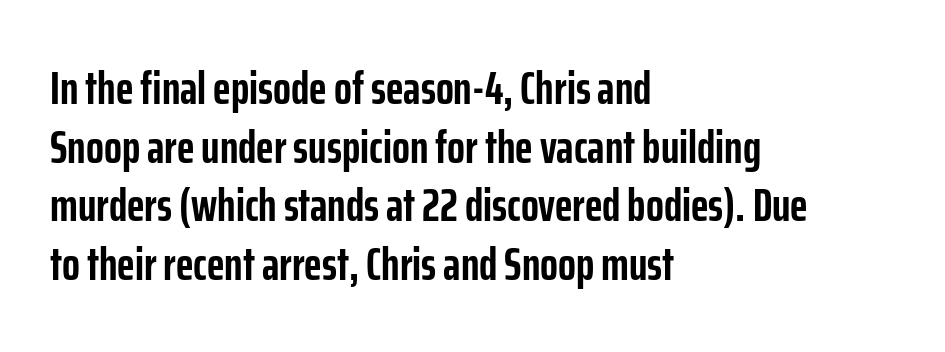
It's the straight-up-and-down kind of type. Nothing sits at the stroke ends, so this counts as sans-serif. Reading down the block, your eye returns to a fixed left position each line. The font is running at its bold setting.
